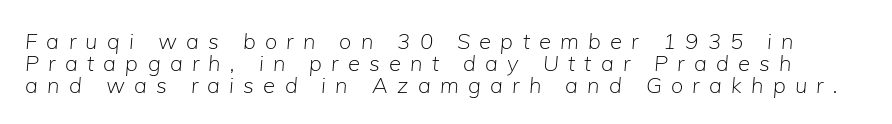
This rendering widens character spacing well past its baseline value. Is there much room between lines? No — they nearly touch. The letters are slanted; this is an italic face. These glyphs show unthickened strokes, regular width or finer. Clear beneath every line of the passage.
